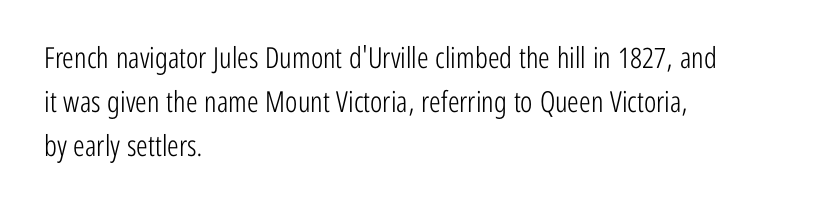
{"serif": "no", "italic": "no", "bold": "no", "weight": "light", "width": "condensed", "stroke_contrast": "low", "x_height": "medium", "monospaced": "no", "underline": "no", "align": "left", "line_spacing": "normal", "line_spacing_ratio": 1.51, "letter_spacing": "normal", "letter_spacing_em": 0.0, "glyph_px": 29}
